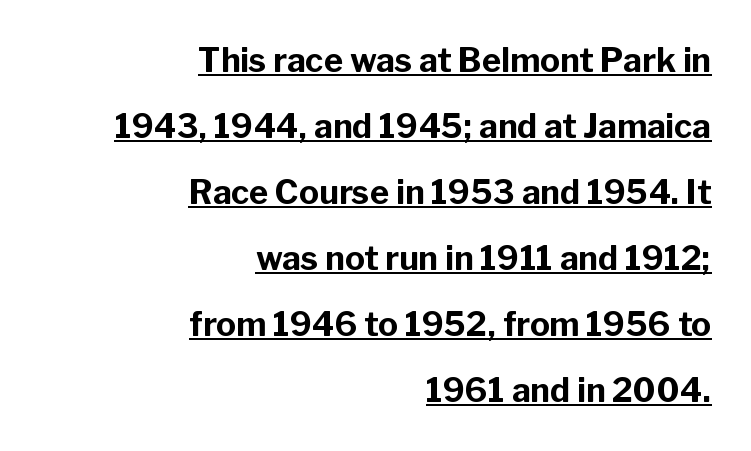
The image shows 33 px bold sans-serif type, upright; set right-aligned, loose line spacing (2.0x), normal letter spacing, underlined; low stroke contrast and a medium x-height.
